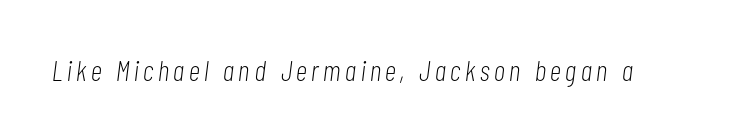
Is this a fixed-width face? No — the glyphs have proportional, varying widths. The whole block is typeset with a tilt. Glance below the letters and you will spot only blank space. Summary of weight: not heavy and not bold.
